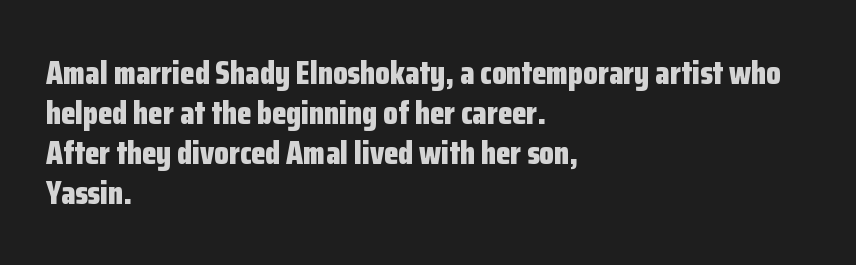
{"serif": "no", "italic": "no", "bold": "yes", "weight": "bold", "width": "condensed", "stroke_contrast": "low", "x_height": "medium", "monospaced": "no", "underline": "no", "align": "left", "line_spacing_ratio": 1.21, "letter_spacing": "normal", "letter_spacing_em": 0.0, "glyph_px": 33}
